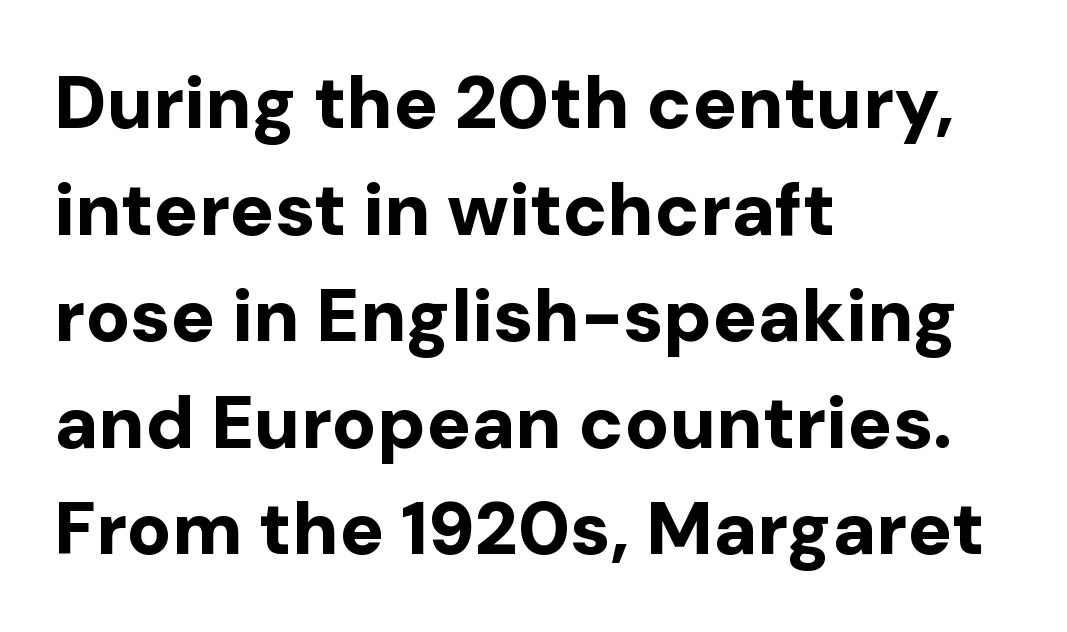
You'd pick this weight for a headline — it's a proper bold. Letter spacing: default. Casual observation: everything's shoved over to the left. These lines were composed using upright roman letters.
